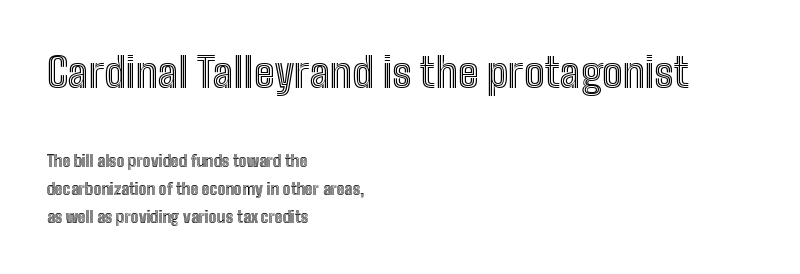
Top chunk: large. Bottom chunk: small. Caption: multi-line text, flush left, ragged right. In terms of letterspacing, this is plain default setting. Lines of text with bare space underneath. This sample has the flowing, uneven cadence of proportional lettering. Vertical strokes here are truly vertical.
